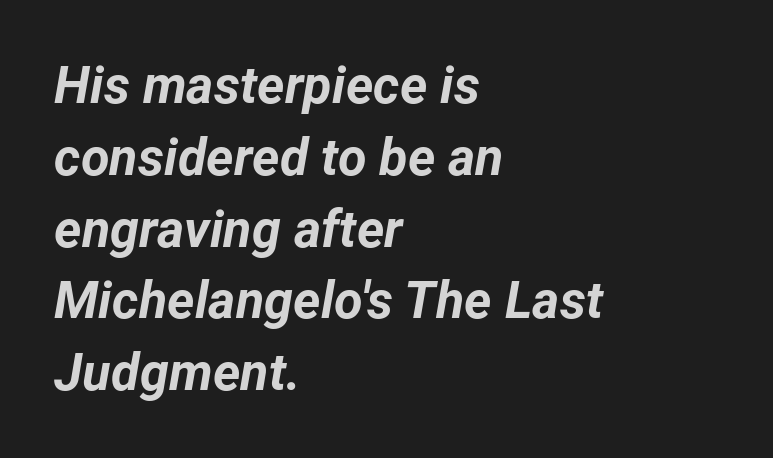
{"italic": "yes", "lean": "right", "slant_degrees": 12, "bold": "yes", "weight": "bold", "width": "normal", "stroke_contrast": "low", "x_height": "medium", "monospaced": "no", "underline": "no", "align": "left", "line_spacing": "normal", "line_spacing_ratio": 1.38, "letter_spacing": "normal", "letter_spacing_em": 0.0, "glyph_px": 52}
